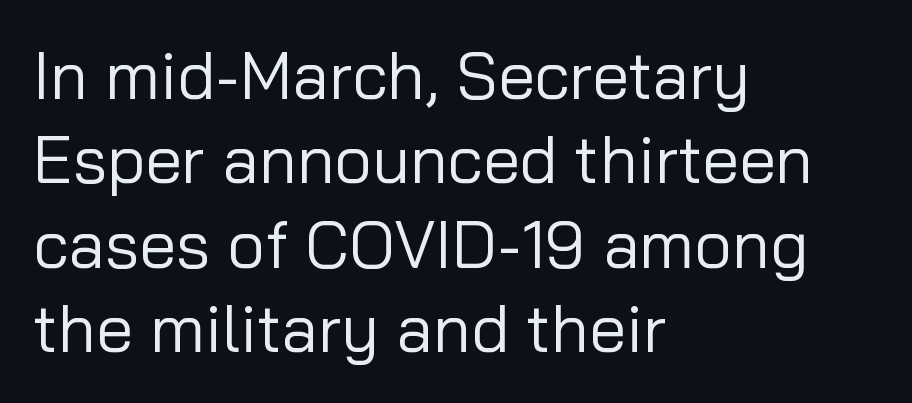
The rendering uses natural spacing where letterforms have individual widths. The letters carry no serifs — their stems end cleanly without finishing strokes. If you drew a line through each stem, it would be perfectly vertical. Just letters on the line, the space beneath them empty.
